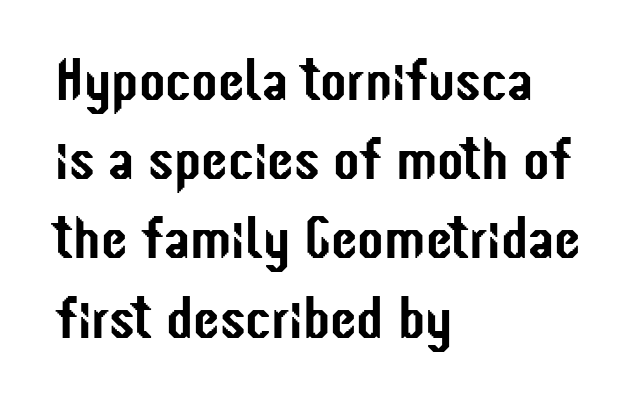
Q: Is the text italic (slanted)? A: No, it is upright.
Q: Is the typeface a serif or a sans-serif typeface? A: Sans-serif.
Q: Is the text underlined? A: No.
Q: How is the paragraph aligned? A: Left-aligned.
Q: Is the spacing between letters normal or unusually wide? A: Normal.
Q: Is the spacing between lines tight, normal or loose? A: Normal.
Q: Width (condensed, normal, or wide)? A: Condensed.
Q: Stroke contrast? A: Low.
Q: x-height? A: Medium.
Q: Monospaced? A: No.
